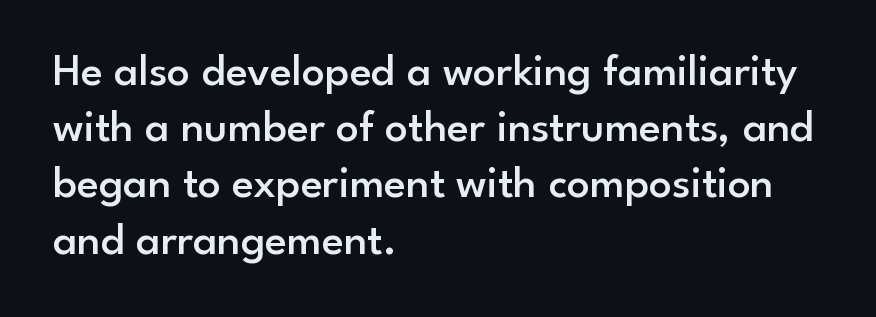
Q: Is the text bold? A: Semi-bold.
Q: Is the text italic (slanted)? A: No, it is upright.
Q: Is the typeface a serif or a sans-serif typeface? A: Sans-serif.
Q: Is the text underlined? A: No.
Q: How is the paragraph aligned? A: Left-aligned.
Q: Is the spacing between letters normal or unusually wide? A: Normal.
Q: Is the spacing between lines tight, normal or loose? A: Normal.
Q: Width (condensed, normal, or wide)? A: Normal.
Q: Stroke contrast? A: Low.
Q: x-height? A: Small.
Q: Monospaced? A: No.
